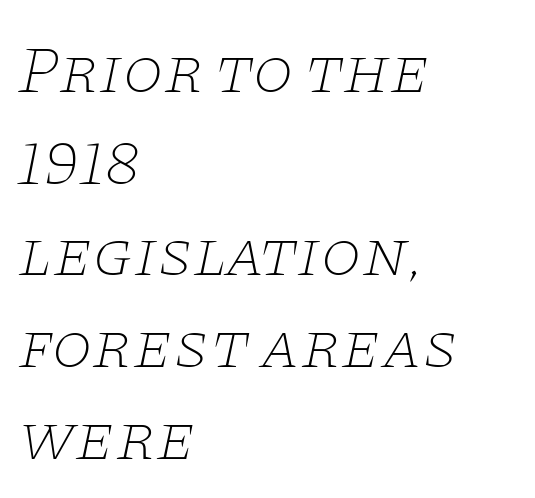
Visually the block forms a straight wall on the left and a jagged coastline on the right. Each word holds together tightly as a unit, with standard inter-letter gaps. Stroke thickness stays within the range of a standard reading face or lighter. Successive baselines arrive at the customary interval. Rendered with sloped, italic letterforms.
